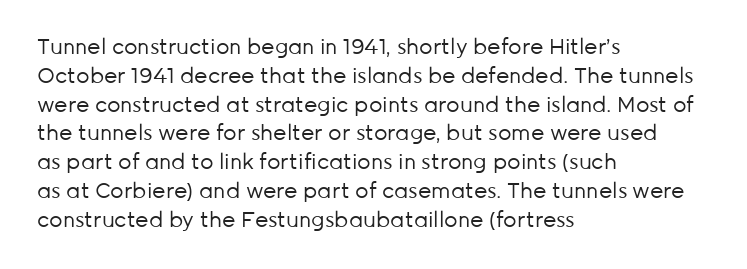
The image shows 21 px text type, upright; set left-aligned, normal line spacing (1.37x), normal letter spacing, not underlined.
